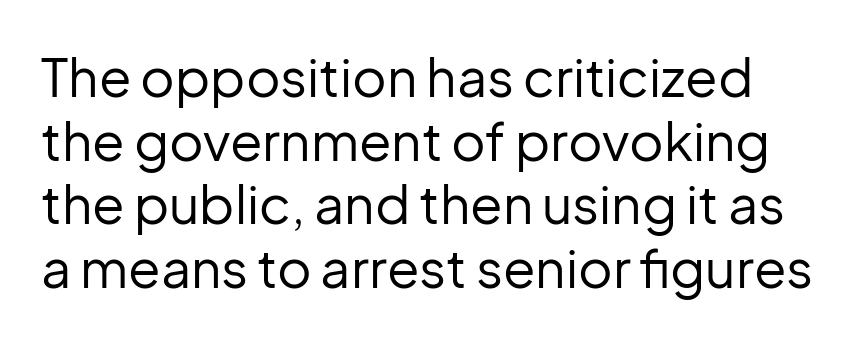
The image shows 53 px regular-weight sans-serif type, upright; set line spacing 1.2x, normal letter spacing, not underlined; low stroke contrast and a medium x-height.
